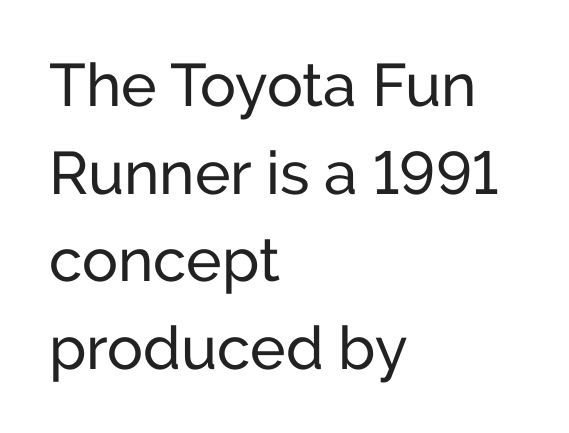
These lines were composed using upright roman letters. This sample has the flowing, uneven cadence of proportional lettering. The space between consecutive lines is moderate. How are the letters spaced? Ordinarily, with no added tracking. I'd call this a sans setting — the letters go barefoot. Letters rest on an invisible, unmarked baseline.
